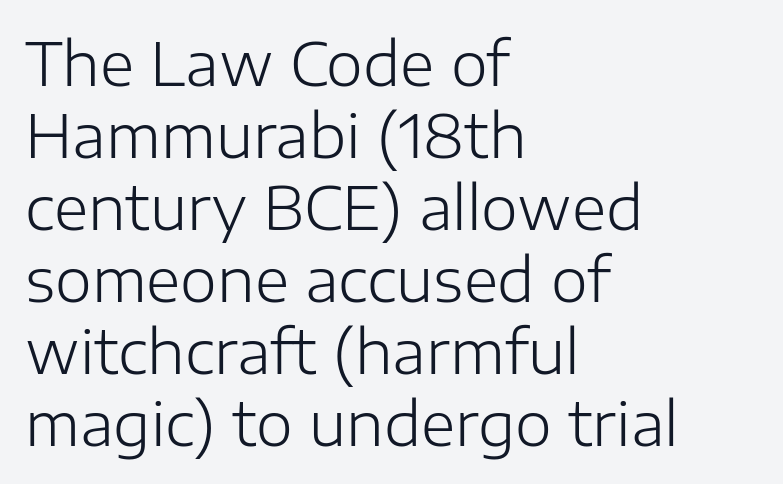
Heaviness? Minimal to ordinary, like unemphasized prose. The rendering anchors every line to the left-hand side. Is there any slant? The stems are plumb. Descenders hang freely into open space. Observe the absence of serifs on each vertical stroke in this sample. The passage shown is typed in a proportional face where columns would drift.
